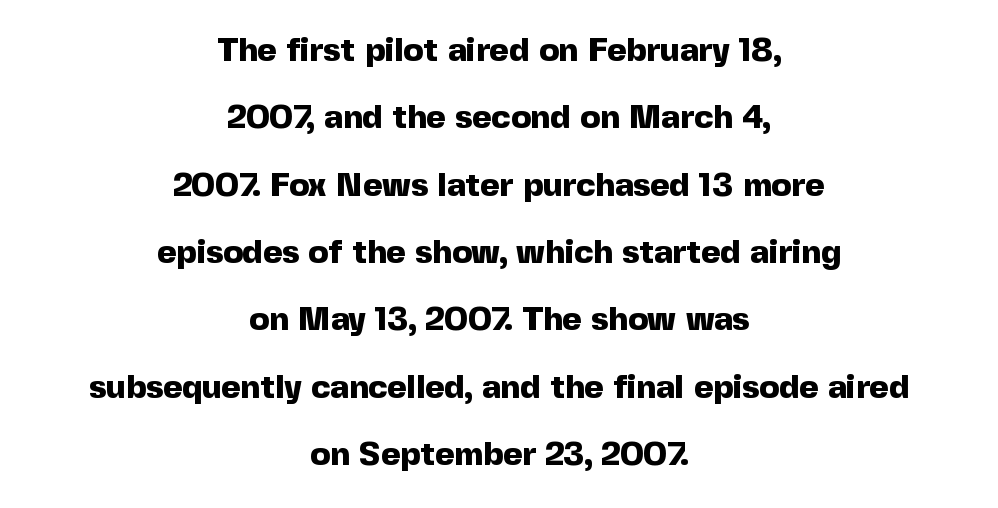
{"serif": "no", "italic": "no", "bold": "yes", "weight": "heavy", "width": "normal", "x_height": "medium", "monospaced": "no", "underline": "no", "align": "center", "line_spacing": "loose", "line_spacing_ratio": 2.04, "letter_spacing": "normal", "letter_spacing_em": 0.0, "glyph_px": 33}
